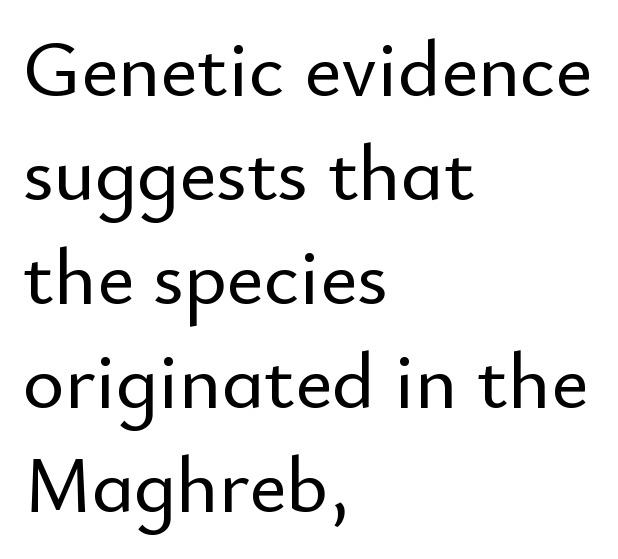
The image shows 80 px sans-serif type, upright; set left-aligned, normal line spacing (1.3x), normal letter spacing, not underlined; low stroke contrast and a small x-height.
